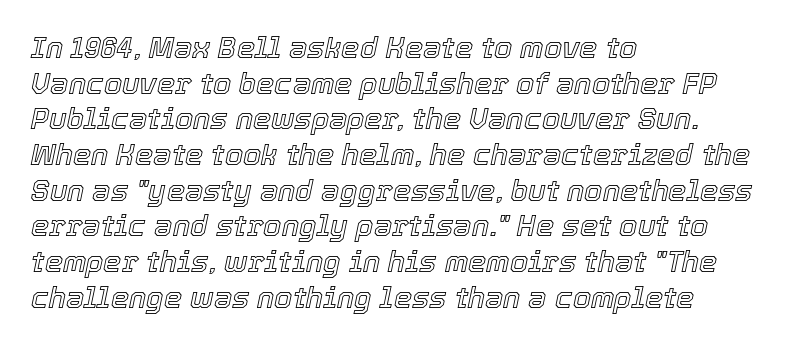
{"italic": "yes", "lean": "right", "slant_degrees": 12, "width": "normal", "x_height": "medium", "monospaced": "no", "underline": "no", "align": "left", "line_spacing_ratio": 1.23, "letter_spacing": "normal", "letter_spacing_em": 0.0, "glyph_px": 29}
